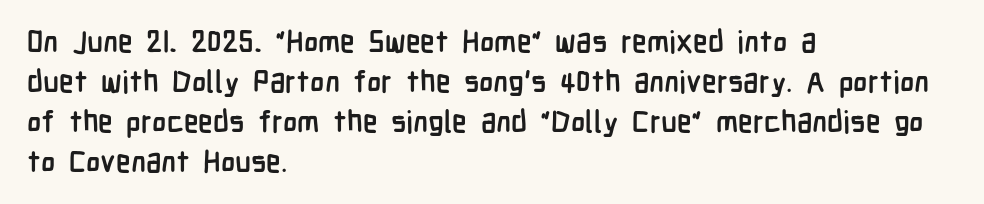
If you measured baseline to baseline, you'd find a middling distance. Looks like regular typesetting: each glyph gets only the width it needs. Notice how the stems are strictly vertical — no italics here. The strip under each line holds only bare page.
